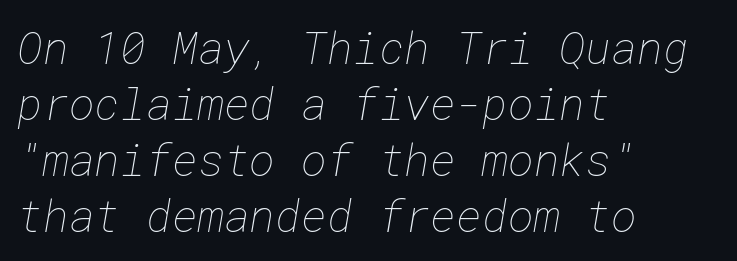
On a weight scale, this lands at 450 or below. Beneath every word, the page is bare. The lines are quadded left. Between one letter and the next there's only the usual sliver of space.
